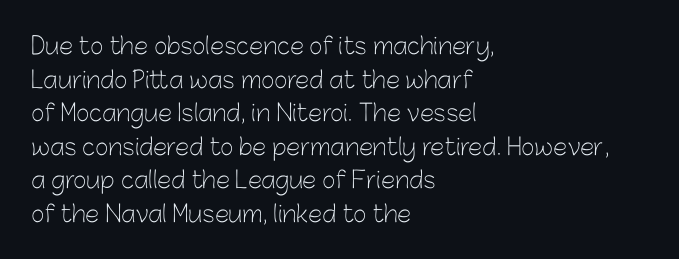
What stands out about the letter spacing? Nothing — it is the standard amount. Type without underlining. You can tell it's not italic because the verticals are truly vertical. Is there much room between lines? A standard amount, neither cramped nor airy.
